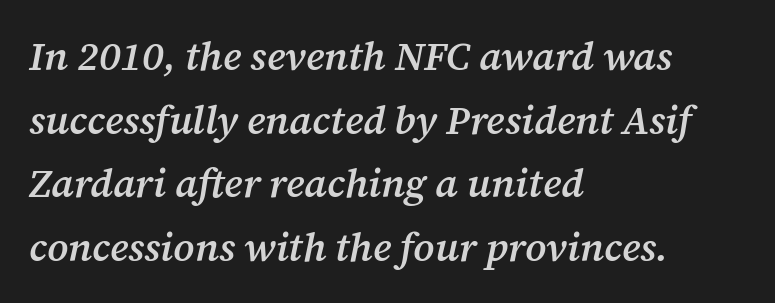
The image shows 40 px semibold serif type, italic (leaning right); set left-aligned, normal line spacing (1.59x), normal letter spacing, not underlined; medium stroke contrast and a medium x-height.
